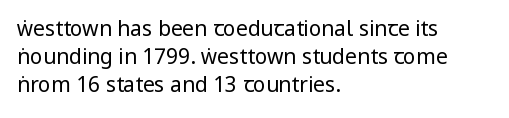
The image shows 21 px text type, upright; set left-aligned, normal line spacing (1.33x), normal letter spacing, not underlined.
